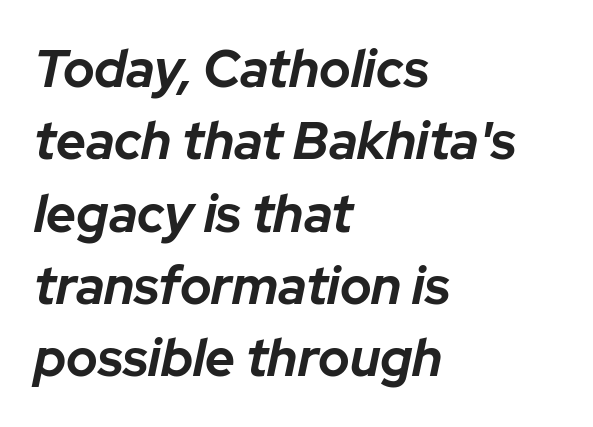
The image shows 52 px bold type, italic (leaning right); set left-aligned, normal line spacing (1.39x), normal letter spacing, not underlined; low stroke contrast and a medium x-height.
